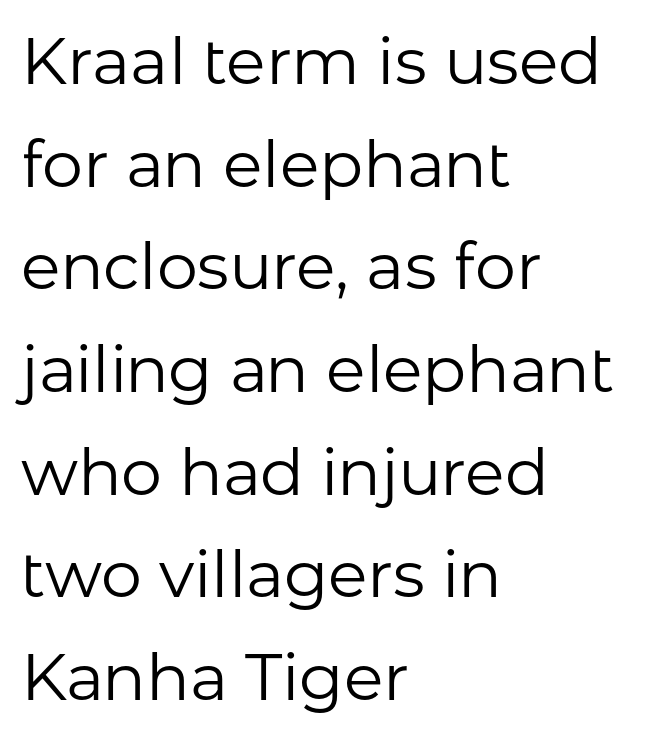
The image shows 65 px regular-weight sans-serif type, upright; set left-aligned, normal line spacing (1.58x), normal letter spacing, not underlined; low stroke contrast and a medium x-height.
